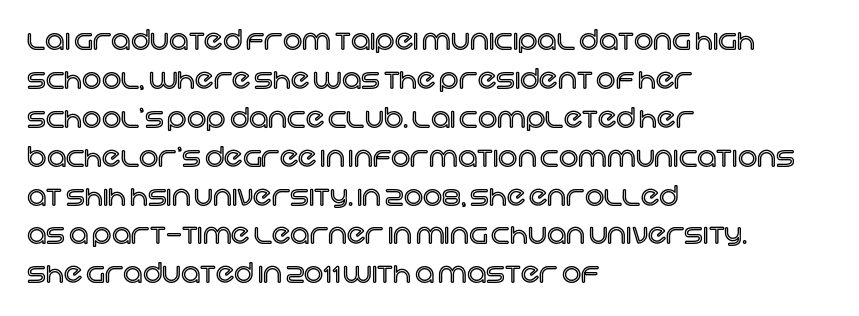
Q: Is the text italic (slanted)? A: No, it is upright.
Q: Is the text underlined? A: No.
Q: How is the paragraph aligned? A: Left-aligned.
Q: Is the spacing between letters normal or unusually wide? A: Normal.
Q: Is the spacing between lines tight, normal or loose? A: Normal.
